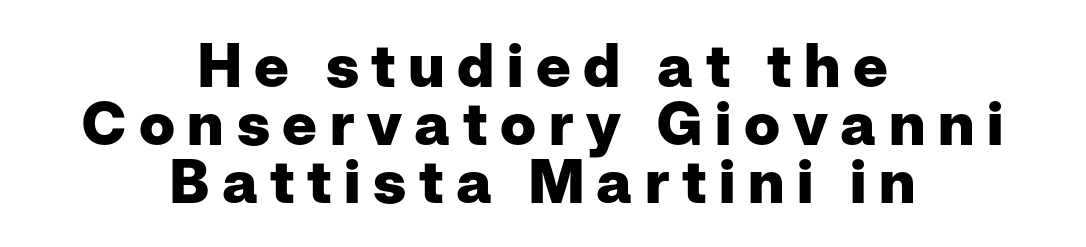
The image shows 60 px heavy sans-serif type, upright; set centered, tight line spacing (0.97x), unusually wide letter spacing (+0.21 em), not underlined; low stroke contrast and a medium x-height.
